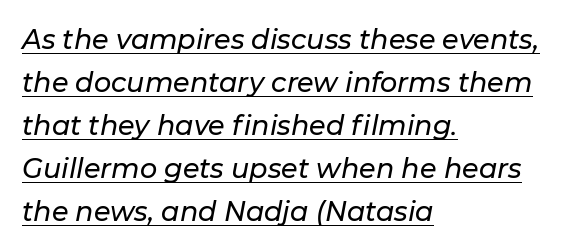
{"italic": "yes", "lean": "right", "slant_degrees": 11, "underline": "yes", "align": "left", "line_spacing": "normal", "line_spacing_ratio": 1.59, "letter_spacing": "normal", "letter_spacing_em": 0.0, "glyph_px": 27}
